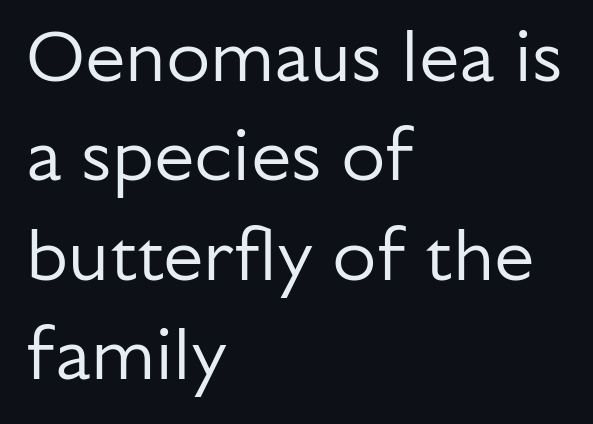
{"serif": "no", "italic": "no", "bold": "no", "weight": "regular", "width": "normal", "stroke_contrast": "low", "x_height": "medium", "monospaced": "no", "underline": "no", "align": "left", "line_spacing": "normal", "line_spacing_ratio": 1.38, "letter_spacing": "normal", "letter_spacing_em": 0.0, "glyph_px": 72}
